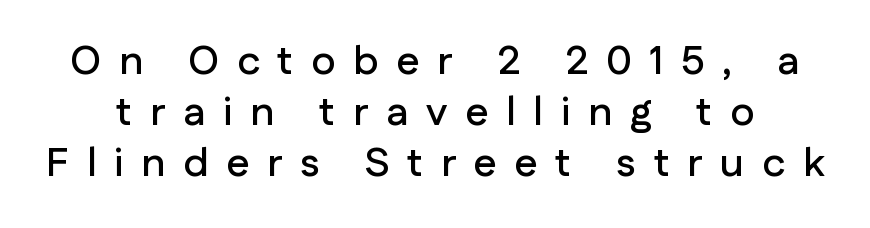
Q: Is the text italic (slanted)? A: No, it is upright.
Q: Is the typeface a serif or a sans-serif typeface? A: Sans-serif.
Q: Is the text underlined? A: No.
Q: Is the spacing between letters normal or unusually wide? A: Unusually wide.
Q: Is the spacing between lines tight, normal or loose? A: Normal.
Q: Width (condensed, normal, or wide)? A: Normal.
Q: Stroke contrast? A: Low.
Q: x-height? A: Medium.
Q: Monospaced? A: No.
